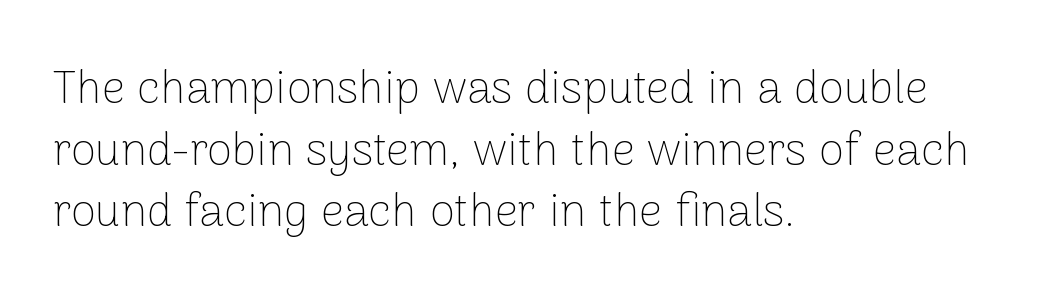
Weight: in the light-to-regular range. Each letter keeps its own natural width here, so spacing adapts to shape. Does the copy run flush right? No — it runs flush left. This block has exactly the height ordinary leading produces. Characters follow at the spacing the type designer built in.
